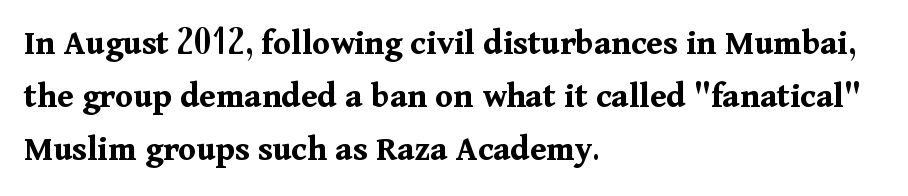
The image shows 36 px bold serif type, upright; set left-aligned, normal line spacing (1.47x), normal letter spacing, not underlined; medium stroke contrast and a medium x-height.
